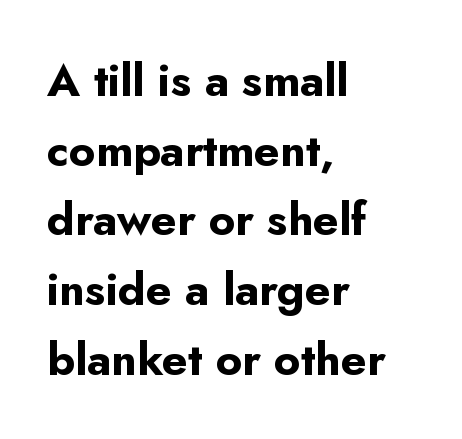
Q: Is the text bold? A: Yes.
Q: Is the text italic (slanted)? A: No, it is upright.
Q: Is the typeface a serif or a sans-serif typeface? A: Sans-serif.
Q: Is the text underlined? A: No.
Q: How is the paragraph aligned? A: Left-aligned.
Q: Is the spacing between letters normal or unusually wide? A: Normal.
Q: Is the spacing between lines tight, normal or loose? A: Normal.
Q: Width (condensed, normal, or wide)? A: Normal.
Q: Stroke contrast? A: Low.
Q: x-height? A: Small.
Q: Monospaced? A: No.
